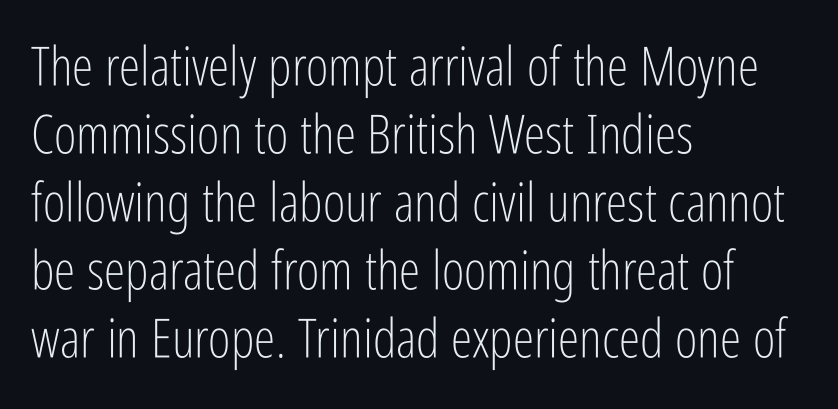
Q: Is the text bold? A: No.
Q: Is the text italic (slanted)? A: No, it is upright.
Q: Is the typeface a serif or a sans-serif typeface? A: Sans-serif.
Q: Is the text underlined? A: No.
Q: How is the paragraph aligned? A: Left-aligned.
Q: Is the spacing between letters normal or unusually wide? A: Normal.
Q: Is the spacing between lines tight, normal or loose? A: Normal.
Q: Width (condensed, normal, or wide)? A: Condensed.
Q: Stroke contrast? A: Low.
Q: x-height? A: Medium.
Q: Monospaced? A: No.
